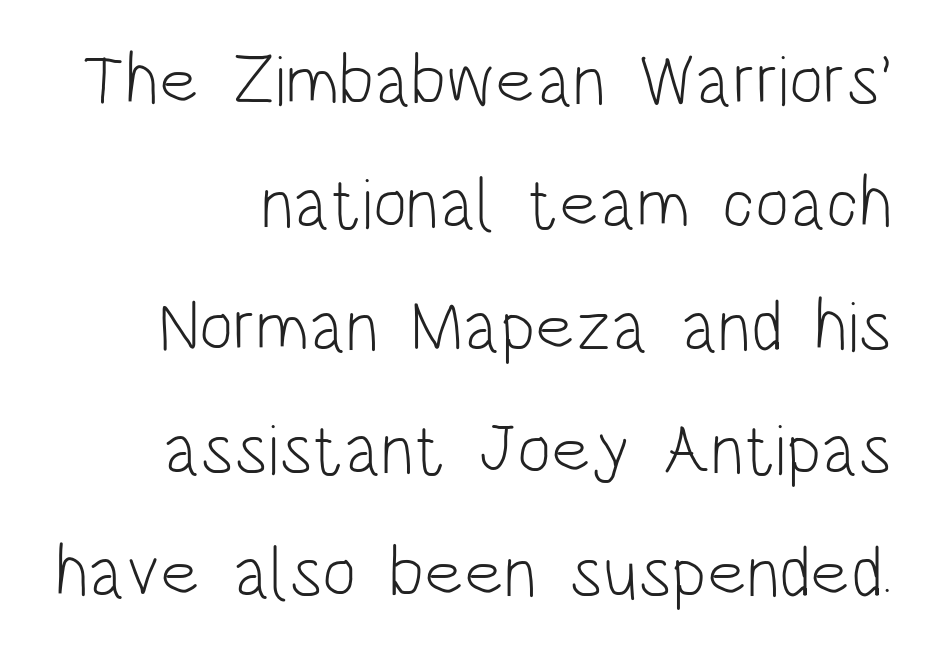
Q: Is the text bold? A: No.
Q: Is the text italic (slanted)? A: No, it is upright.
Q: Is the typeface a serif or a sans-serif typeface? A: Sans-serif.
Q: Is the text underlined? A: No.
Q: How is the paragraph aligned? A: Right-aligned.
Q: Is the spacing between letters normal or unusually wide? A: Normal.
Q: Width (condensed, normal, or wide)? A: Condensed.
Q: Stroke contrast? A: Low.
Q: x-height? A: Large.
Q: Monospaced? A: No.
